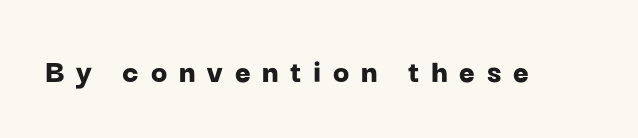
Q: Is the text bold? A: Yes.
Q: Is the text italic (slanted)? A: No, it is upright.
Q: Is the typeface a serif or a sans-serif typeface? A: Sans-serif.
Q: Is the text underlined? A: No.
Q: Is the spacing between letters normal or unusually wide? A: Unusually wide.
Q: Width (condensed, normal, or wide)? A: Normal.
Q: Stroke contrast? A: Low.
Q: x-height? A: Medium.
Q: Monospaced? A: No.
